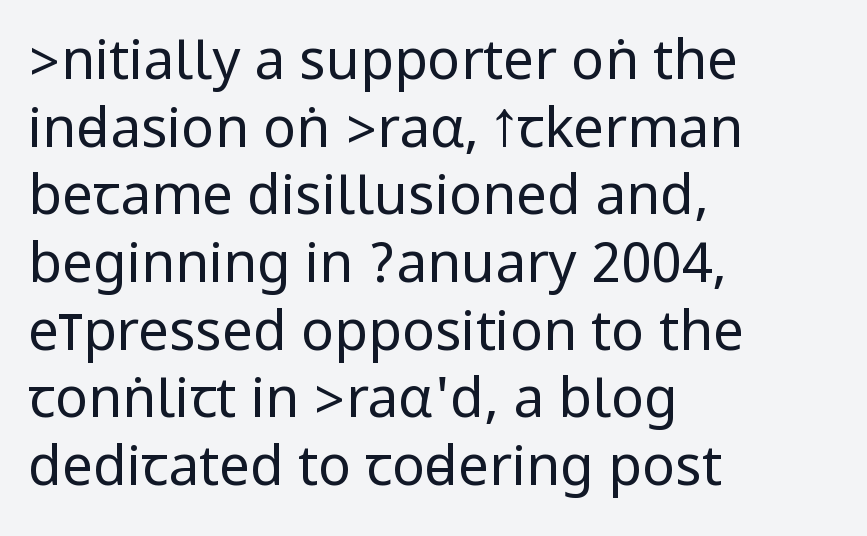
A clean baseline with only descenders dipping below it. Observe the absence of serifs on each vertical stroke in this sample. A typesetter would call this zero additional tracking. Notice how the stems are strictly vertical — no italics here.
